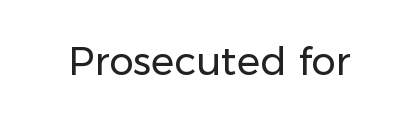
A typesetter would mark this as roman, not italic. The glyphs are unaccompanied by any horizontal stroke below them. The weight tops out at a normal text grade. Here the glyphs are tracked normally, forming tight word shapes. Letterform terminals end flat and unadorned throughout the passage.
